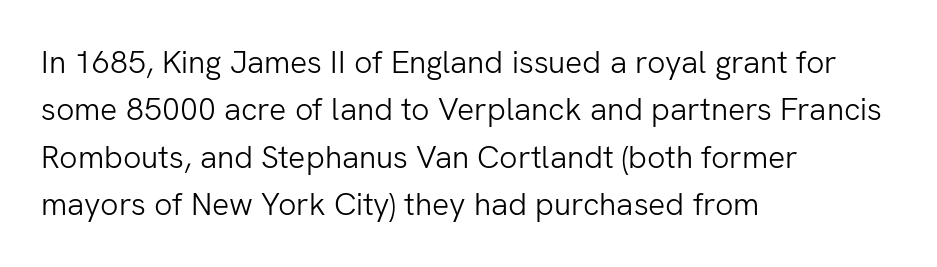
{"serif": "no", "italic": "no", "bold": "no", "weight": "light", "width": "normal", "stroke_contrast": "low", "x_height": "medium", "monospaced": "no", "underline": "no", "align": "left", "line_spacing": "normal", "line_spacing_ratio": 1.48, "letter_spacing": "normal", "letter_spacing_em": 0.0, "glyph_px": 32}
